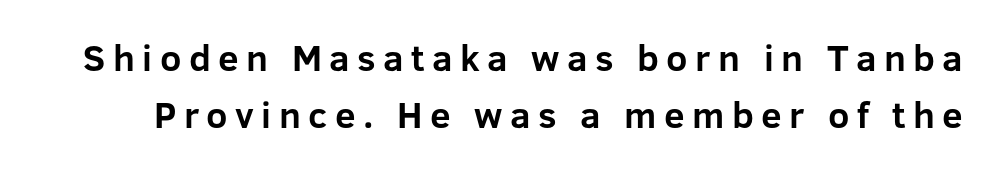
Varying glyph widths throughout — classic text-font behaviour. Serif or sans? Sans — the stroke terminals are bare. Leading matches the norm, producing a regular column. Students, this is bold: see how much ink each stroke carries.
